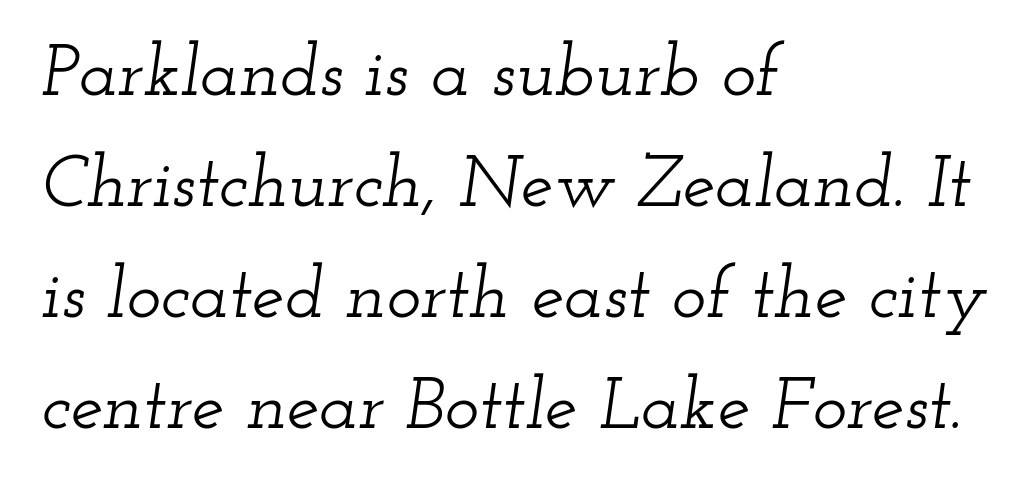
Does the type have serifs? Yes, each stem ends in a small foot. Whoever set this chose a conventional vertical rhythm. The words here are not underlined. This rendering leaves character spacing at its baseline value. Horizontal alignment here is leftward, the default for most running prose.
